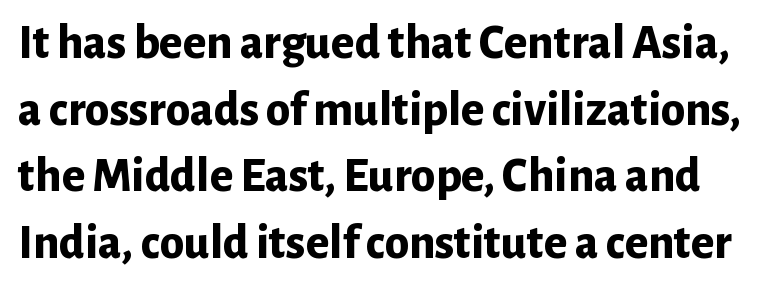
The image shows 49 px bold sans-serif type, upright; set normal line spacing (1.36x), normal letter spacing, not underlined; low stroke contrast and a medium x-height.
